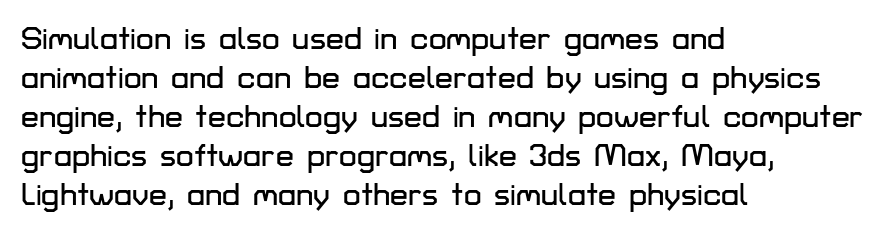
{"serif": "no", "italic": "no", "width": "normal", "stroke_contrast": "low", "x_height": "medium", "monospaced": "no", "underline": "no", "align": "left", "line_spacing_ratio": 1.22, "letter_spacing": "normal", "letter_spacing_em": 0.0, "glyph_px": 32}
